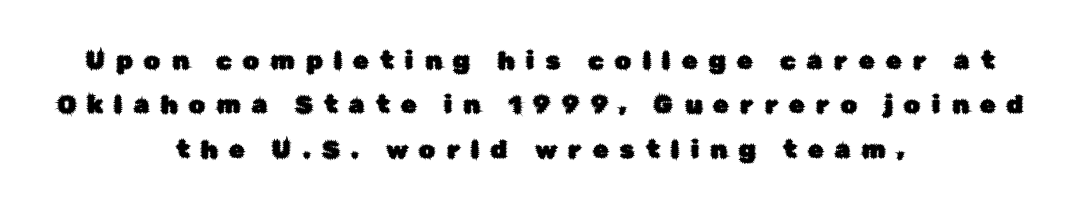
{"italic": "no", "underline": "no", "align": "center", "line_spacing_ratio": 1.78, "letter_spacing": "wide", "letter_spacing_em": 0.46, "glyph_px": 25}
